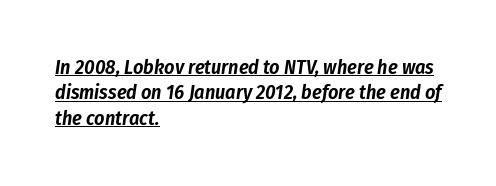
The image shows 20 px text type, italic (leaning right); set left-aligned, normal line spacing (1.27x), normal letter spacing, underlined.
